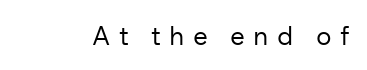
Q: Is the text bold? A: No.
Q: Is the text italic (slanted)? A: No, it is upright.
Q: Is the text underlined? A: No.
Q: Is the spacing between letters normal or unusually wide? A: Unusually wide.
